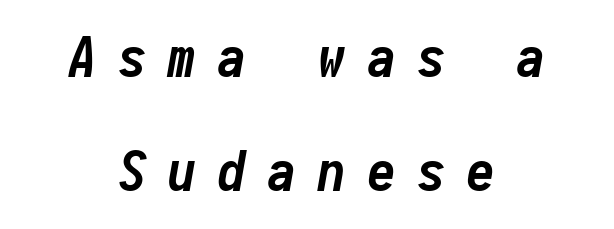
The rendering inserts visible extra space after every character. Heavy-handed strokes throughout: this text is bold. Alignment: centered. You could count columns in this text — the font is strictly monospaced. Descender tails drop into unmarked territory. In terms of leading, this rendering errs on the spacious side.
